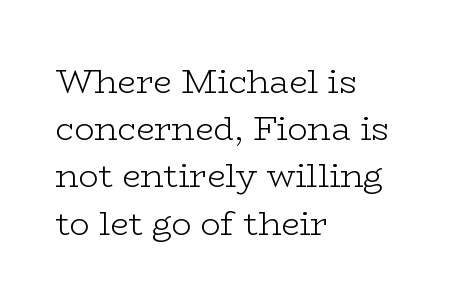
Q: Is the text bold? A: No.
Q: Is the text italic (slanted)? A: No, it is upright.
Q: Is the typeface a serif or a sans-serif typeface? A: Serif.
Q: Is the text underlined? A: No.
Q: How is the paragraph aligned? A: Left-aligned.
Q: Is the spacing between letters normal or unusually wide? A: Normal.
Q: Is the spacing between lines tight, normal or loose? A: Normal.
Q: Width (condensed, normal, or wide)? A: Wide.
Q: Stroke contrast? A: Low.
Q: x-height? A: Medium.
Q: Monospaced? A: No.
